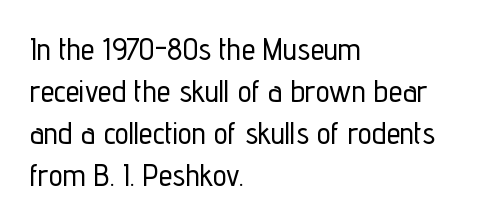
{"serif": "no", "italic": "no", "width": "condensed", "stroke_contrast": "low", "x_height": "medium", "monospaced": "no", "underline": "no", "align": "left", "line_spacing": "normal", "line_spacing_ratio": 1.35, "letter_spacing": "normal", "letter_spacing_em": 0.0, "glyph_px": 31}
